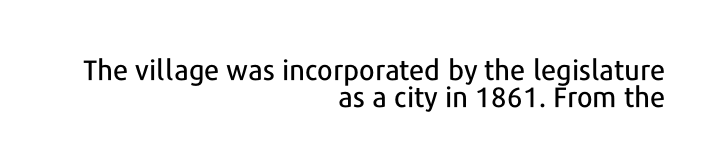
The image shows 28 px sans-serif type, upright; set right-aligned, tight line spacing (0.95x), normal letter spacing, not underlined; low stroke contrast and a medium x-height.
